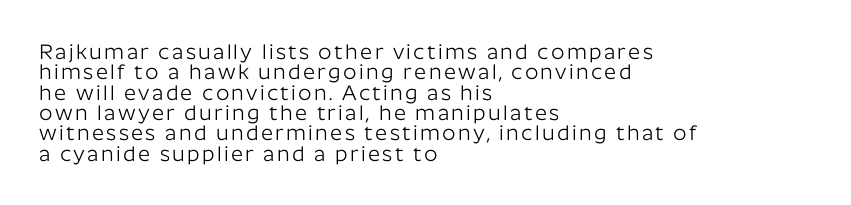
Leftover space on each line is placed entirely after the last word. Italic? Not at all — the glyphs are vertical. The font is comparable to plain body text, perhaps lighter. This rendering features lettering with no underline. The lines are packed closely together with very little leading.
